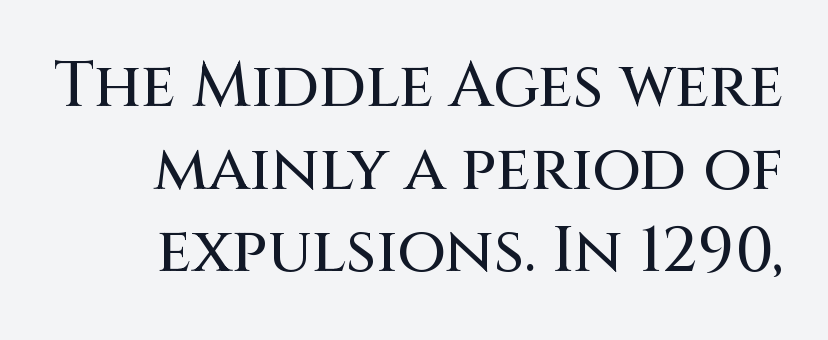
Q: Is the text italic (slanted)? A: No, it is upright.
Q: Is the typeface a serif or a sans-serif typeface? A: Sans-serif.
Q: Is the text underlined? A: No.
Q: Is the spacing between letters normal or unusually wide? A: Normal.
Q: Is the spacing between lines tight, normal or loose? A: Normal.
Q: Width (condensed, normal, or wide)? A: Normal.
Q: Stroke contrast? A: Medium.
Q: x-height? A: Large.
Q: Monospaced? A: No.
